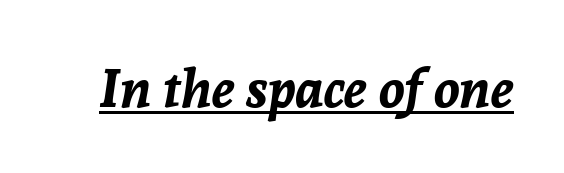
Q: Is the text bold? A: Yes.
Q: Is the text italic (slanted)? A: Yes, it leans right by about 8 degrees.
Q: Is the text underlined? A: Yes.
Q: Is the spacing between letters normal or unusually wide? A: Normal.
Q: Width (condensed, normal, or wide)? A: Normal.
Q: Stroke contrast? A: Low.
Q: x-height? A: Medium.
Q: Monospaced? A: No.
